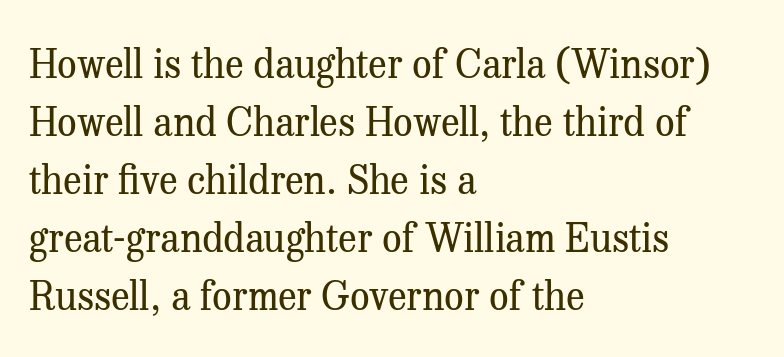
The font's upright variant was chosen for this text. Stroke terminals: seriffed. The face used here is proportionally spaced, like ordinary book or web type. Whoever set this chose a conventional vertical rhythm.
